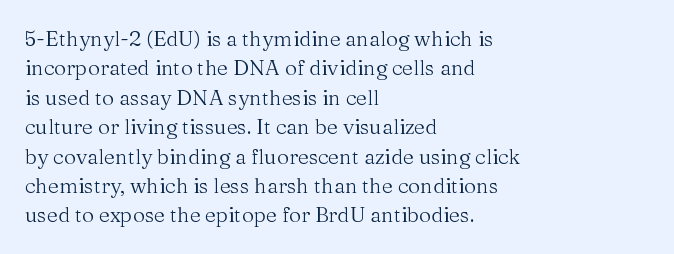
{"italic": "no", "bold": "no", "underline": "no", "align": "left", "line_spacing": "normal", "line_spacing_ratio": 1.4, "letter_spacing": "normal", "letter_spacing_em": 0.0, "glyph_px": 21}
